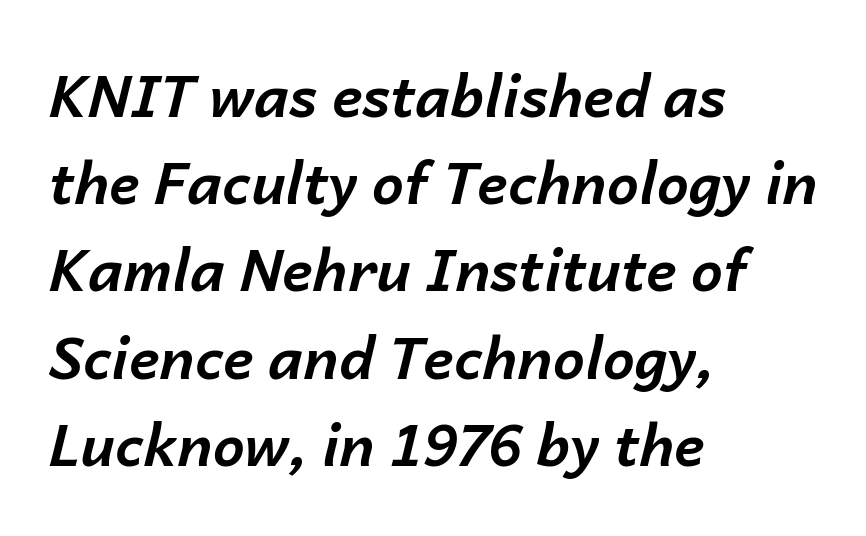
{"italic": "yes", "lean": "right", "slant_degrees": 14, "bold": "yes", "weight": "bold", "width": "normal", "stroke_contrast": "low", "x_height": "medium", "monospaced": "no", "underline": "no", "align": "left", "line_spacing": "normal", "line_spacing_ratio": 1.53, "letter_spacing": "normal", "letter_spacing_em": 0.0, "glyph_px": 57}
